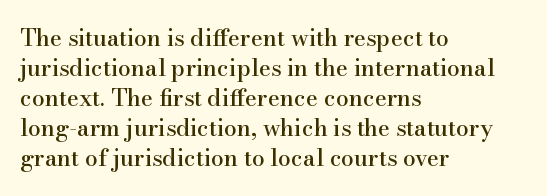
The rendering keeps characters at their native spacing. The string is rendered with underlining switched off. It's the straight-up-and-down kind of type. The paragraph has a hard left edge and a soft right edge. One glance says typical: line gaps are just what's usual.
